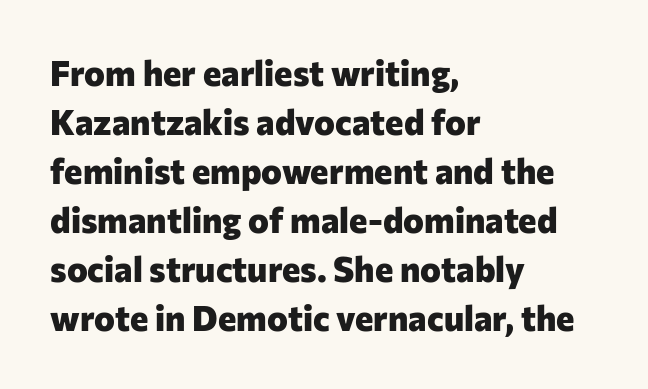
Note the varied advance widths — an 'i' is clearly narrower than an 'm'. Normally led — the rows are evenly, conventionally spaced. Notice how the stems are strictly vertical — no italics here. Beneath every word, the page is bare.
